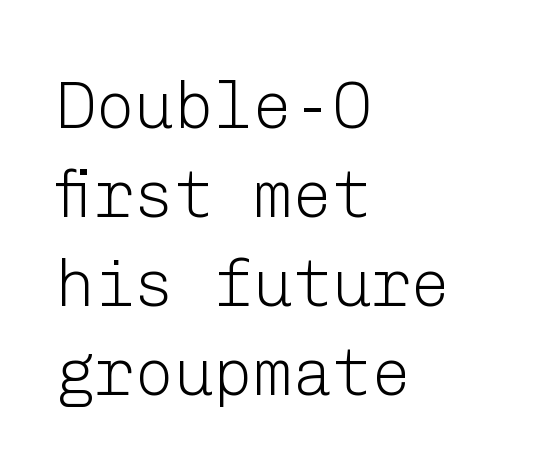
You could call the tracking neutral — neither tight nor loose. I'd call this a sans setting — the letters go barefoot. No italicization has been applied; the sample stays upright. Notice how the passage keeps a crisp vertical edge on the left only. Any mark beneath the type? The region is blank. Weight: in the light-to-regular range.
